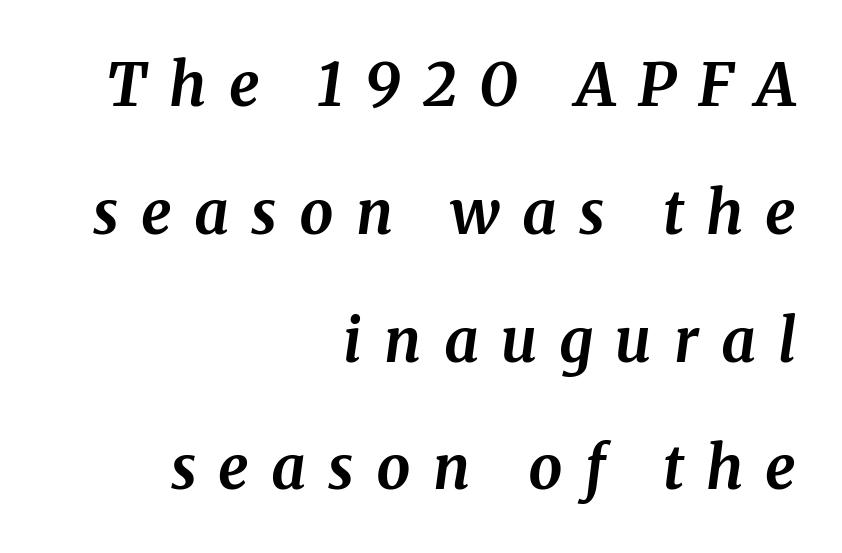
Q: Is the text bold? A: Yes.
Q: Is the text italic (slanted)? A: Yes, it leans right by about 8 degrees.
Q: Is the typeface a serif or a sans-serif typeface? A: Serif.
Q: Is the text underlined? A: No.
Q: How is the paragraph aligned? A: Right-aligned.
Q: Is the spacing between letters normal or unusually wide? A: Unusually wide.
Q: Is the spacing between lines tight, normal or loose? A: Loose.
Q: Width (condensed, normal, or wide)? A: Normal.
Q: Stroke contrast? A: Medium.
Q: x-height? A: Medium.
Q: Monospaced? A: No.
